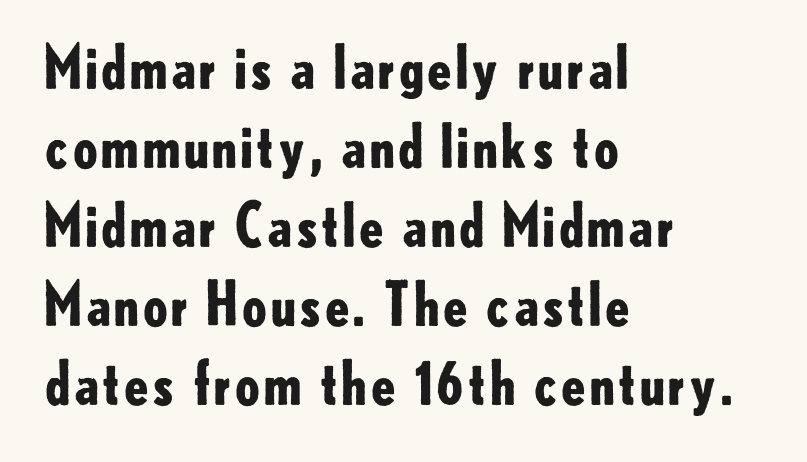
{"serif": "no", "italic": "no", "bold": "yes", "weight": "bold", "width": "normal", "stroke_contrast": "low", "x_height": "small", "monospaced": "no", "underline": "no", "align": "left", "line_spacing": "normal", "line_spacing_ratio": 1.34, "letter_spacing": "normal", "letter_spacing_em": 0.0, "glyph_px": 59}
